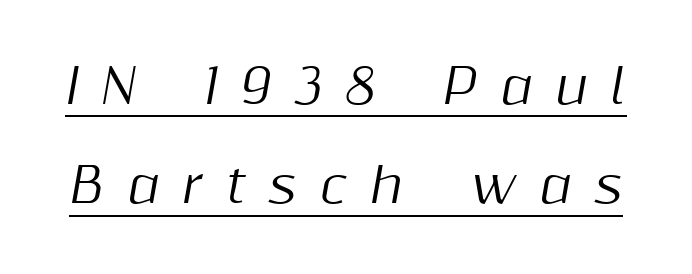
Is this a fixed-width face? No — the glyphs have proportional, varying widths. Each line of the rendering has a horizontal stroke beneath the glyphs. Quick note: italic. The letters are spread apart with noticeably loose tracking. Whoever set this chose breathing room over compactness in the vertical rhythm.
